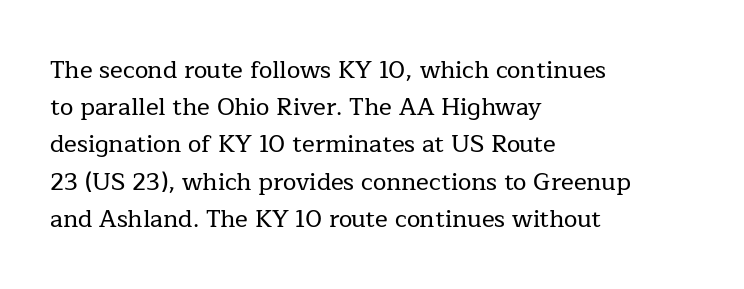
Interline gaps are of average width in this sample. The letters stand upright; this is a roman face. The face used here is rendered with its standard letterfit. Leftover space on each line is placed entirely after the last word. Beneath every word, the page is bare.
